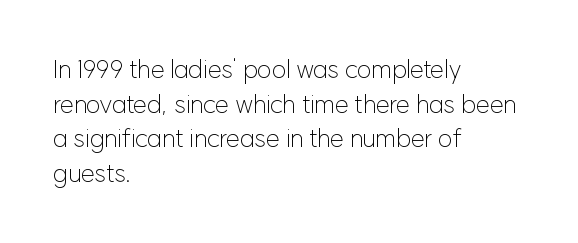
The image shows 25 px text type, upright; set left-aligned, normal line spacing (1.39x), normal letter spacing, not underlined.
